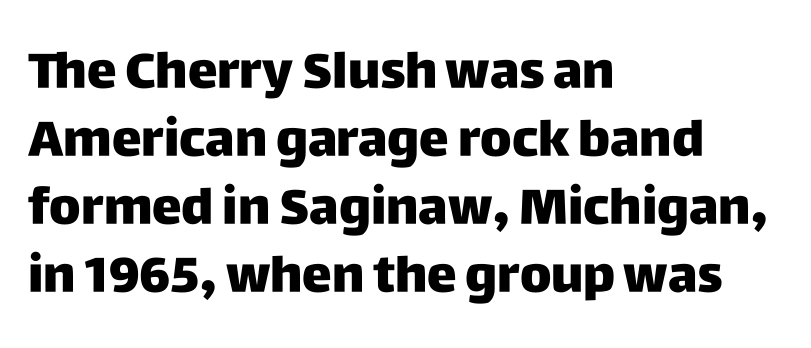
The image shows 50 px heavy sans-serif type, upright; set left-aligned, normal line spacing (1.36x), normal letter spacing, not underlined; low stroke contrast and a large x-height.
